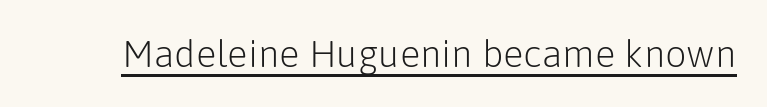
Q: Is the text bold? A: No.
Q: Is the text italic (slanted)? A: No, it is upright.
Q: Is the typeface a serif or a sans-serif typeface? A: Sans-serif.
Q: Is the text underlined? A: Yes.
Q: Is the spacing between letters normal or unusually wide? A: Normal.
Q: Width (condensed, normal, or wide)? A: Normal.
Q: Stroke contrast? A: Low.
Q: x-height? A: Medium.
Q: Monospaced? A: No.
